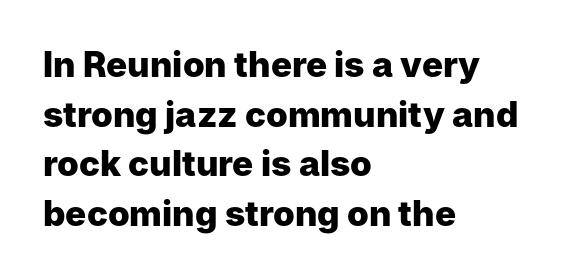
Q: Is the text bold? A: Yes.
Q: Is the text italic (slanted)? A: No, it is upright.
Q: Is the typeface a serif or a sans-serif typeface? A: Sans-serif.
Q: Is the text underlined? A: No.
Q: How is the paragraph aligned? A: Left-aligned.
Q: Is the spacing between letters normal or unusually wide? A: Normal.
Q: Is the spacing between lines tight, normal or loose? A: Normal.
Q: Width (condensed, normal, or wide)? A: Normal.
Q: Stroke contrast? A: Low.
Q: x-height? A: Medium.
Q: Monospaced? A: No.
